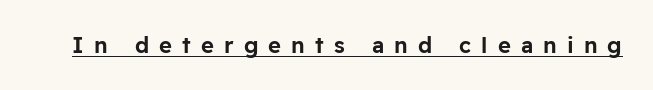
The type sits square on the baseline with zero lean. There is plenty of visible air inserted between adjacent glyphs. Beneath each row of characters lies a ruled line.
